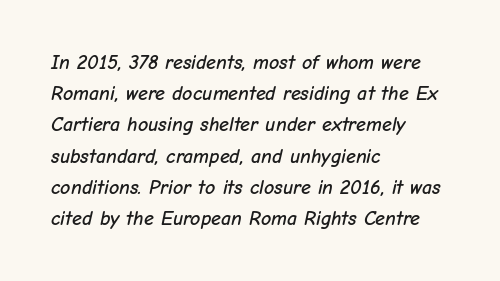
Does the lettering tilt? It does — this is italic. Rule under the text: the space is simply empty. Nothing unusual about the tracking: characters are spaced as the font intends. All the whitespace from short lines collects on the right. A normal amount of white space separates one row of letters from the next.
